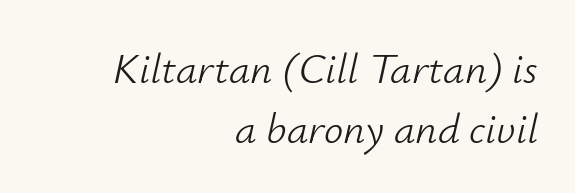
{"italic": "yes", "lean": "right", "slant_degrees": 12, "bold": "no", "weight": "light", "width": "normal", "stroke_contrast": "low", "x_height": "small", "monospaced": "no", "underline": "no", "align": "right", "line_spacing": "normal", "line_spacing_ratio": 1.39, "letter_spacing": "normal", "letter_spacing_em": 0.0, "glyph_px": 43}
